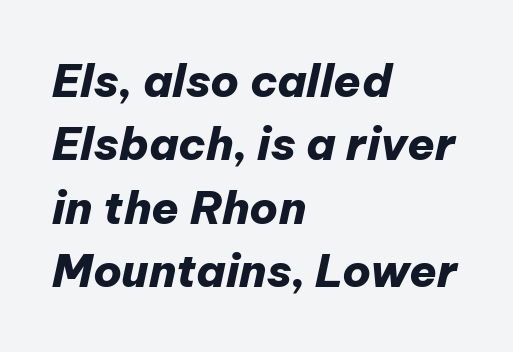
The image shows 45 px heavy type, italic (leaning right); set left-aligned, normal line spacing (1.41x), normal letter spacing, not underlined; low stroke contrast and a medium x-height.
